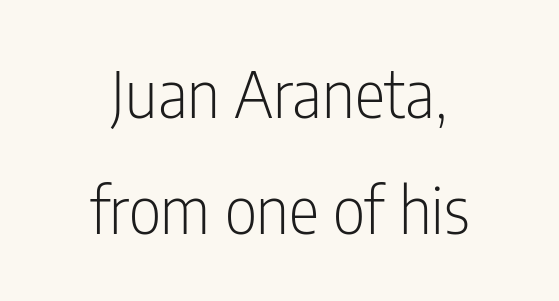
The image shows 64 px light, condensed sans-serif type, upright; set centered, line spacing 1.81x, normal letter spacing, not underlined; low stroke contrast and a medium x-height.
